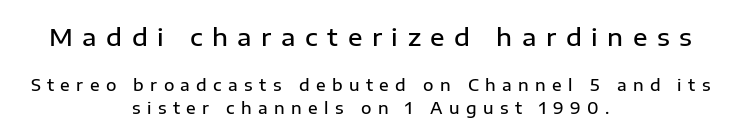
The image shows 24 px text type, upright; set centered, normal line spacing (1.42x), unusually wide letter spacing (+0.4 em), not underlined; the first (top) block is 1.5x larger.
